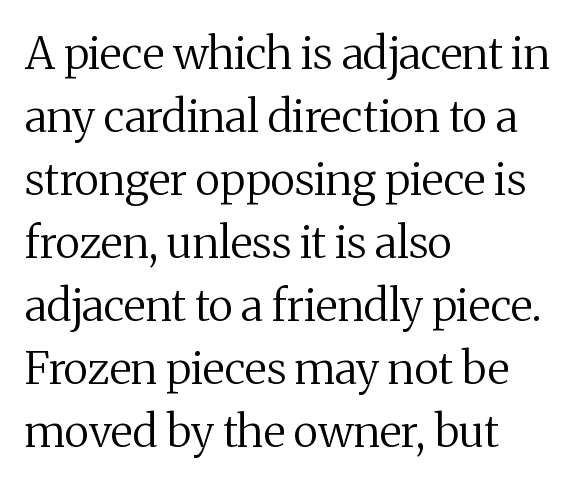
A typesetter would call this zero additional tracking. Stems here are at most as thick as an everyday book face. Note the varied advance widths — an 'i' is clearly narrower than an 'm'. Does the copy run flush right? No — it runs flush left.
